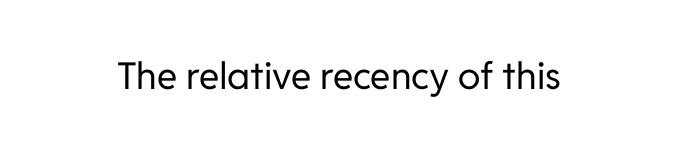
Weight: not bold — regular or lighter. Here the designer chose a conventional face with non-uniform glyph widths. The passage shown is typeset with a sans-serif family. The glyphs are unaccompanied by any horizontal stroke below them. The typography opts for an upright posture over an oblique one. Honestly, the letter spacing is just normal — you wouldn't notice it.
